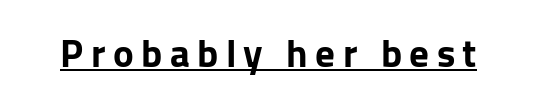
The image shows 39 px bold sans-serif type, upright; set underlined; low stroke contrast and a medium x-height.
